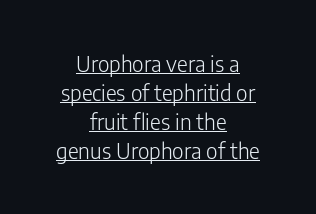
It's the straight-up-and-down kind of type. Descenders here cross a horizontal rule under the line. The passage shown is not bold in any degree. The rag falls on both sides of this text block equally. The vertical gap from one line to the next is medium.
